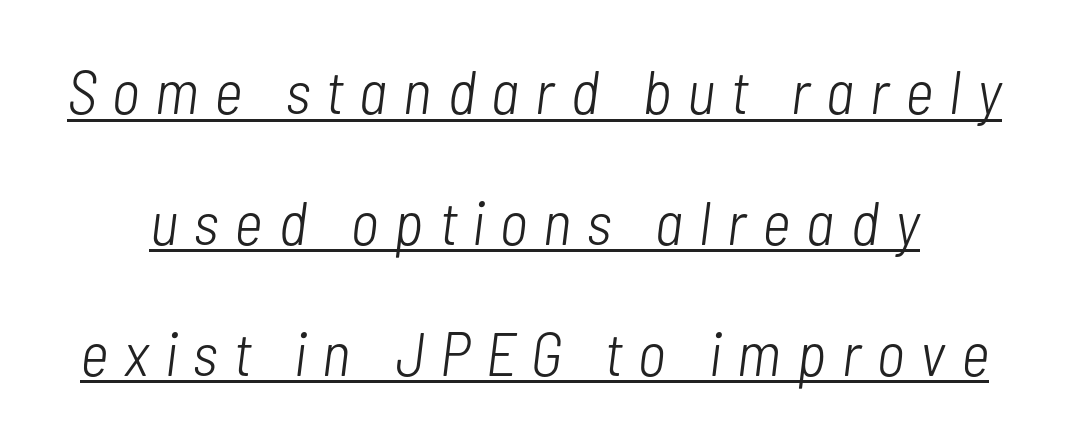
Q: Is the text bold? A: No.
Q: Is the text italic (slanted)? A: Yes, it leans right by about 7 degrees.
Q: Is the text underlined? A: Yes.
Q: Is the spacing between letters normal or unusually wide? A: Unusually wide.
Q: Is the spacing between lines tight, normal or loose? A: Loose.
Q: Width (condensed, normal, or wide)? A: Condensed.
Q: Stroke contrast? A: Low.
Q: x-height? A: Medium.
Q: Monospaced? A: No.
